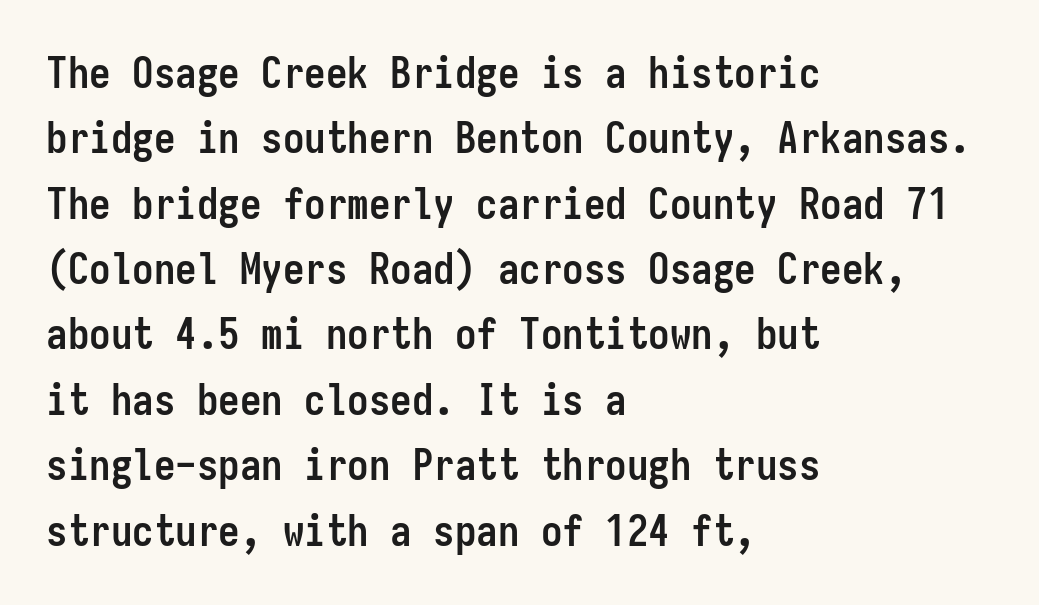
Is this a fixed-width face? Yes — each glyph sits in an identical cell. Is there any slant? The stems are plumb. Look at the bottom of the vertical strokes: they stop flat, with no serifs. The passage is arranged the way most books set body copy — flush left. The lines sit at an ordinary, default distance from one another. Short note: letters normally spaced.
